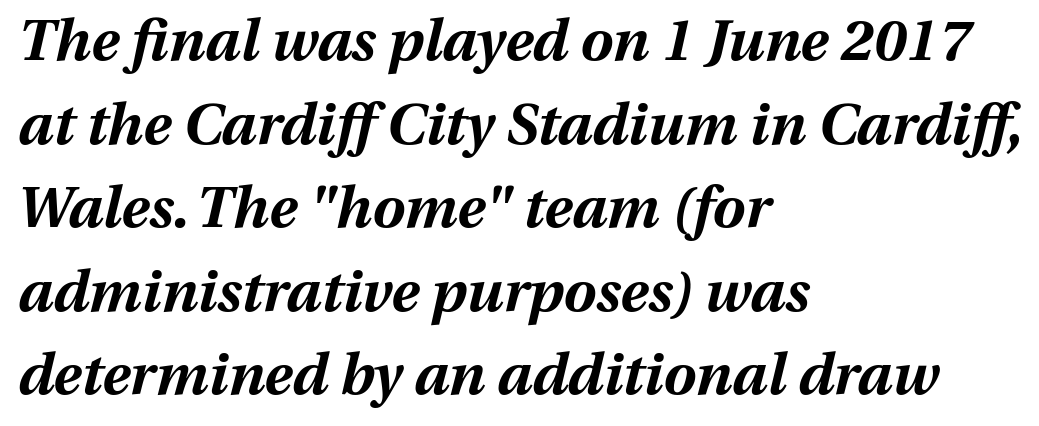
The image shows 58 px bold type, italic (leaning right); set left-aligned, normal line spacing (1.44x), normal letter spacing, not underlined; medium stroke contrast and a medium x-height.
